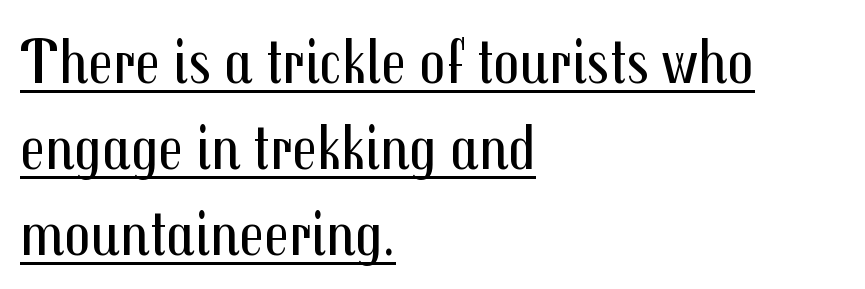
Q: Is the text bold? A: No.
Q: Is the text italic (slanted)? A: No, it is upright.
Q: Is the typeface a serif or a sans-serif typeface? A: Sans-serif.
Q: Is the text underlined? A: Yes.
Q: How is the paragraph aligned? A: Left-aligned.
Q: Is the spacing between letters normal or unusually wide? A: Normal.
Q: Is the spacing between lines tight, normal or loose? A: Normal.
Q: Width (condensed, normal, or wide)? A: Condensed.
Q: Stroke contrast? A: Medium.
Q: x-height? A: Medium.
Q: Monospaced? A: No.
